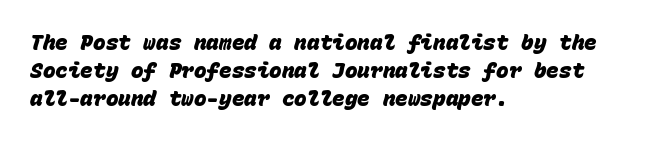
Horizontal bands of white between lines are of average thickness. The face used here is rendered with its standard letterfit. Caption: bold face, heavy strokes. Which margin do the lines hug? The left one — the right edge is uneven. A clean baseline with only descenders dipping below it.
